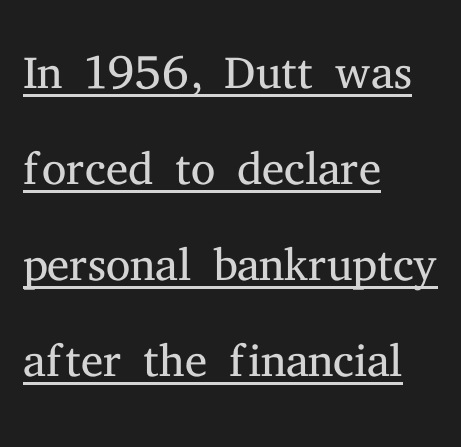
{"serif": "yes", "italic": "no", "bold": "no", "weight": "light", "width": "normal", "stroke_contrast": "medium", "x_height": "medium", "monospaced": "no", "underline": "yes", "align": "left", "line_spacing": "normal", "line_spacing_ratio": 1.39, "letter_spacing": "normal", "letter_spacing_em": 0.0, "glyph_px": 69}
